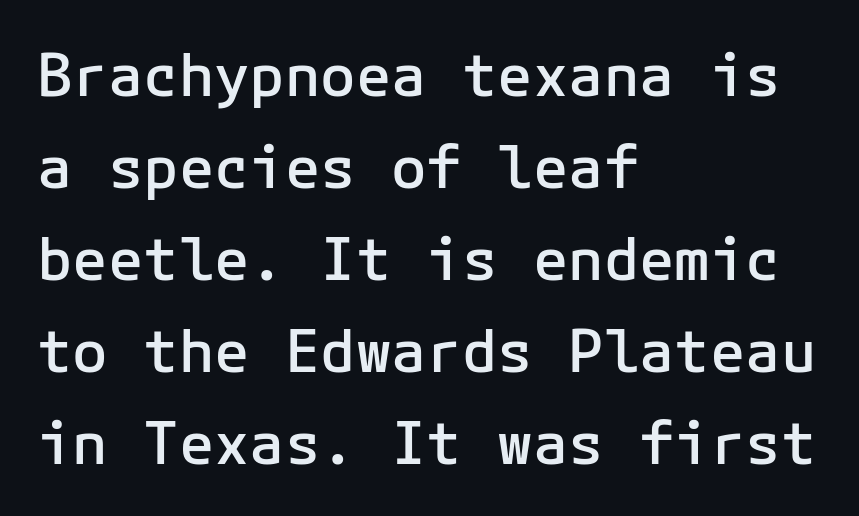
This block has exactly the height ordinary leading produces. A sans-serif font was chosen for this passage. This sample uses plain, unmodified letter spacing. Visually the block forms a straight wall on the left and a jagged coastline on the right. Descenders are the only things crossing below the line. The rendering uses typewriter-style spacing with identical character cells.
